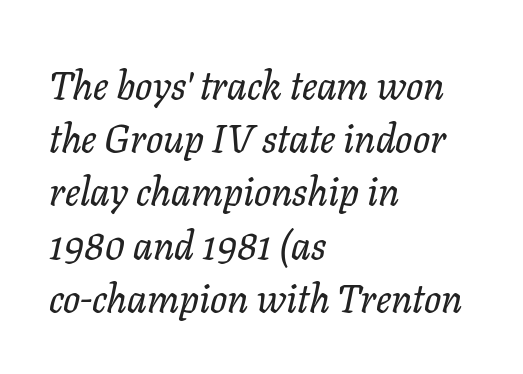
{"serif": "yes", "italic": "yes", "lean": "right", "slant_degrees": 11, "width": "normal", "stroke_contrast": "low", "x_height": "medium", "monospaced": "no", "underline": "no", "align": "left", "line_spacing": "normal", "line_spacing_ratio": 1.33, "letter_spacing": "normal", "letter_spacing_em": 0.0, "glyph_px": 40}
